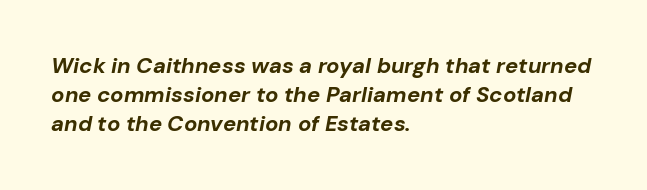
The image shows 22 px bold type, italic (leaning right); set left-aligned, normal line spacing (1.32x), normal letter spacing, not underlined.
